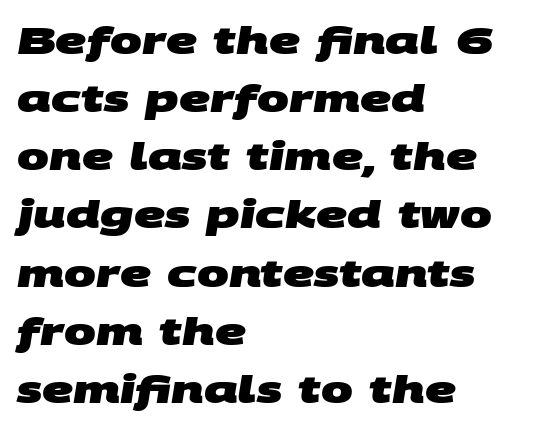
Descenders are the only things crossing below the line. Pretty heavy lettering here — definitely bold. Character widths vary here, with narrow letters taking less room than wide ones. A classic flush-left, rag-right setting is used for this passage.
